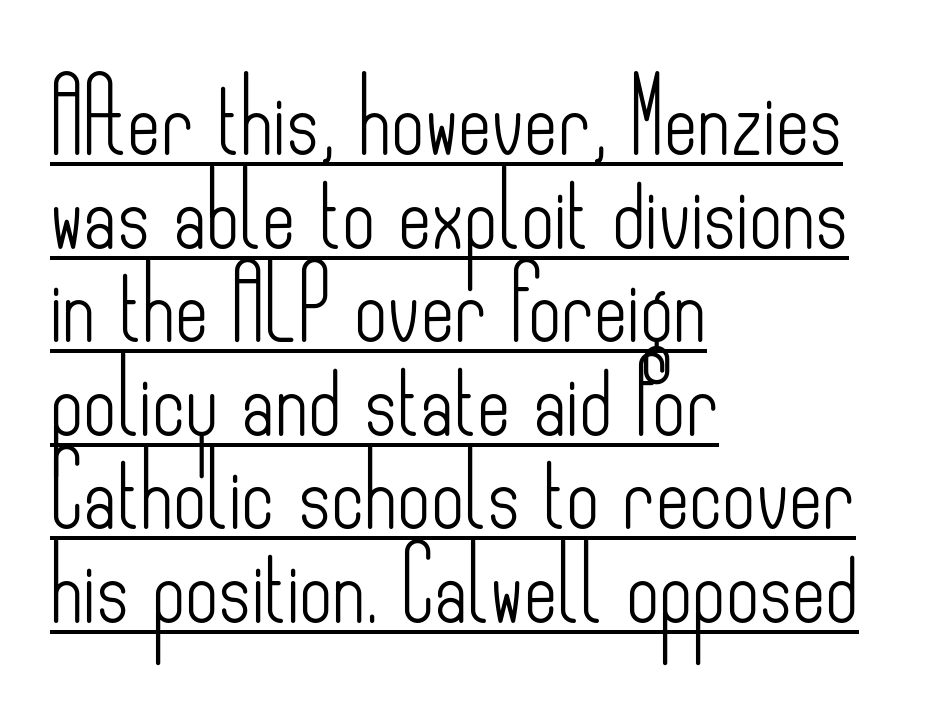
Reading down the block, your eye returns to a fixed left position each line. The passage shown is typed in a proportional face where columns would drift. Summary of weight: not heavy and not bold. Compared with undecorated copy, this sample adds a rule below the words. Each word holds together tightly as a unit, with standard inter-letter gaps.
